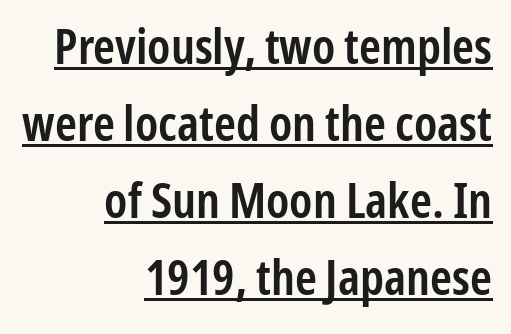
This is the regular roman posture of the typeface. In terms of letterform style, serifs are entirely absent. In designer terms, the underline attribute is active on this setting. The paragraph has a hard right edge and a soft left edge. Stroke thickness is moderately raised; the sample reads as semibold.
